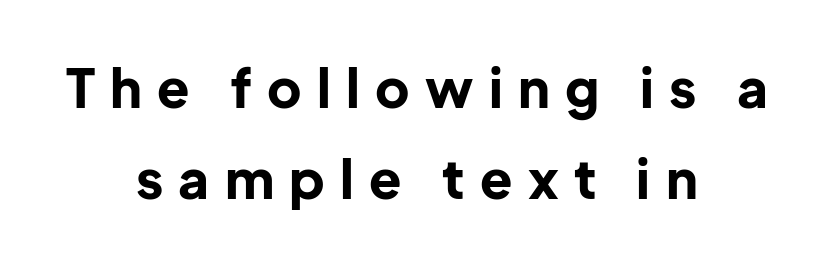
{"serif": "no", "italic": "no", "bold": "yes", "weight": "bold", "width": "normal", "stroke_contrast": "low", "x_height": "medium", "monospaced": "no", "underline": "no", "align": "center", "line_spacing_ratio": 1.71, "letter_spacing": "wide", "letter_spacing_em": 0.29, "glyph_px": 53}
